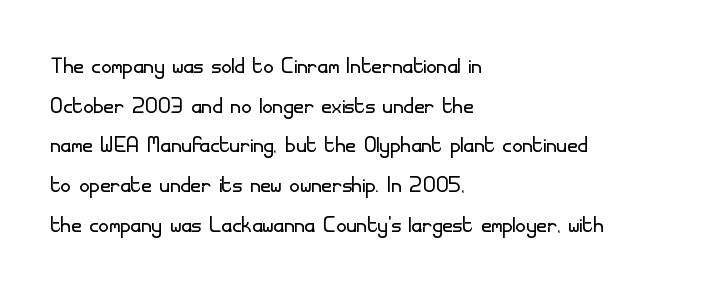
Q: Is the text bold? A: No.
Q: Is the text italic (slanted)? A: No, it is upright.
Q: Is the typeface a serif or a sans-serif typeface? A: Sans-serif.
Q: Is the text underlined? A: No.
Q: How is the paragraph aligned? A: Left-aligned.
Q: Is the spacing between letters normal or unusually wide? A: Normal.
Q: Is the spacing between lines tight, normal or loose? A: Normal.
Q: Width (condensed, normal, or wide)? A: Normal.
Q: Stroke contrast? A: Low.
Q: x-height? A: Small.
Q: Monospaced? A: No.
